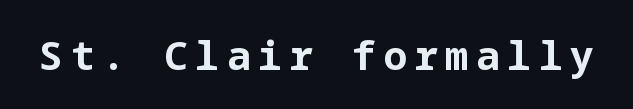
The passage shown is not underscored anywhere. Typesetter's note: full bold, strokes at maximum text heaviness. In terms of letterform style, serifs are entirely absent. Does the lettering tilt? It doesn't — this is upright.
